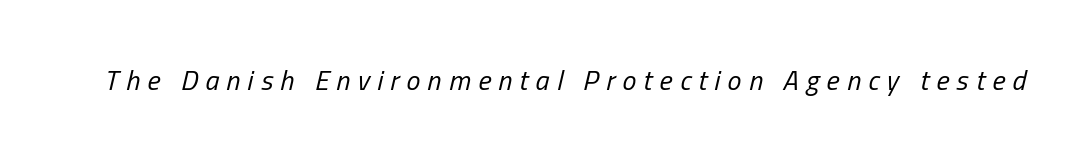
The image shows 28 px regular-weight, condensed type, italic (leaning right); set unusually wide letter spacing (+0.26 em), not underlined; low stroke contrast and a medium x-height.
